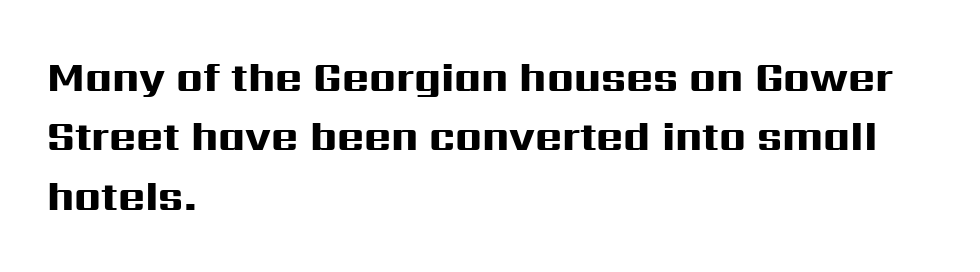
Q: Is the text bold? A: Yes.
Q: Is the text italic (slanted)? A: No, it is upright.
Q: Is the typeface a serif or a sans-serif typeface? A: Sans-serif.
Q: Is the text underlined? A: No.
Q: How is the paragraph aligned? A: Left-aligned.
Q: Is the spacing between letters normal or unusually wide? A: Normal.
Q: Is the spacing between lines tight, normal or loose? A: Normal.
Q: Width (condensed, normal, or wide)? A: Wide.
Q: Stroke contrast? A: High.
Q: x-height? A: Medium.
Q: Monospaced? A: No.
